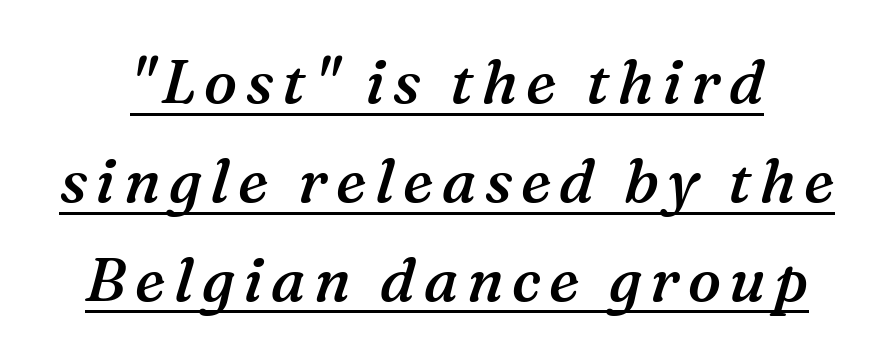
An italicized treatment has been applied to the whole sample. The lettering is marked with a stroke running underneath it. The text was rendered using a seriffed face with decorative stroke endings. Stroke thickness is moderately raised; the sample reads as semibold. Successive baselines arrive at the customary interval.
